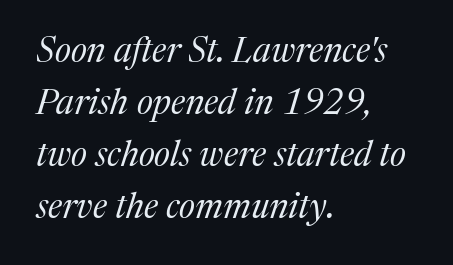
{"serif": "yes", "italic": "yes", "lean": "right", "slant_degrees": 17, "bold": "no", "weight": "regular", "width": "normal", "stroke_contrast": "medium", "x_height": "medium", "monospaced": "no", "underline": "no", "align": "left", "line_spacing": "normal", "line_spacing_ratio": 1.49, "letter_spacing": "normal", "letter_spacing_em": 0.0, "glyph_px": 35}
